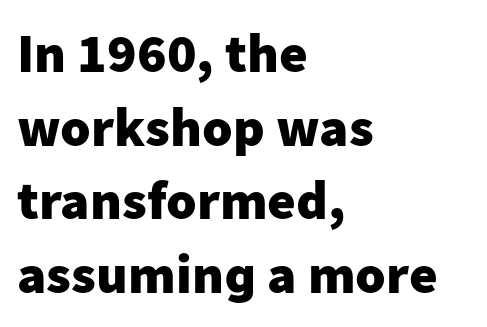
These lines keep a tight, regular rhythm from letter to letter. The strip under each line holds only bare page. If you measured baseline to baseline, you'd find a middling distance. I'd call this a sans setting — the letters go barefoot. The lettering stays uniformly vertical, giving the passage a roman look. Notice how the passage keeps a crisp vertical edge on the left only.
